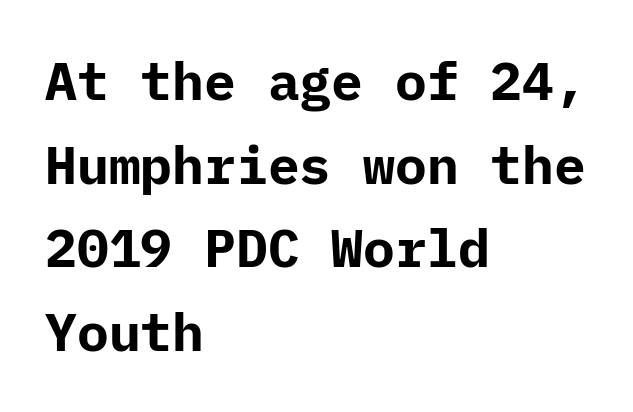
The image shows 53 px bold sans-serif type, upright; set left-aligned, normal line spacing (1.58x), normal letter spacing, not underlined; low stroke contrast and a medium x-height.
